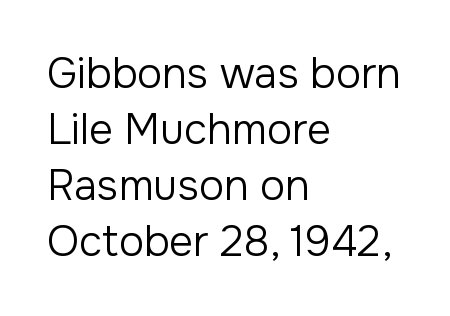
Q: Is the text bold? A: No.
Q: Is the text italic (slanted)? A: No, it is upright.
Q: Is the typeface a serif or a sans-serif typeface? A: Sans-serif.
Q: Is the text underlined? A: No.
Q: How is the paragraph aligned? A: Left-aligned.
Q: Is the spacing between letters normal or unusually wide? A: Normal.
Q: Is the spacing between lines tight, normal or loose? A: Normal.
Q: Width (condensed, normal, or wide)? A: Normal.
Q: Stroke contrast? A: Low.
Q: x-height? A: Medium.
Q: Monospaced? A: No.
